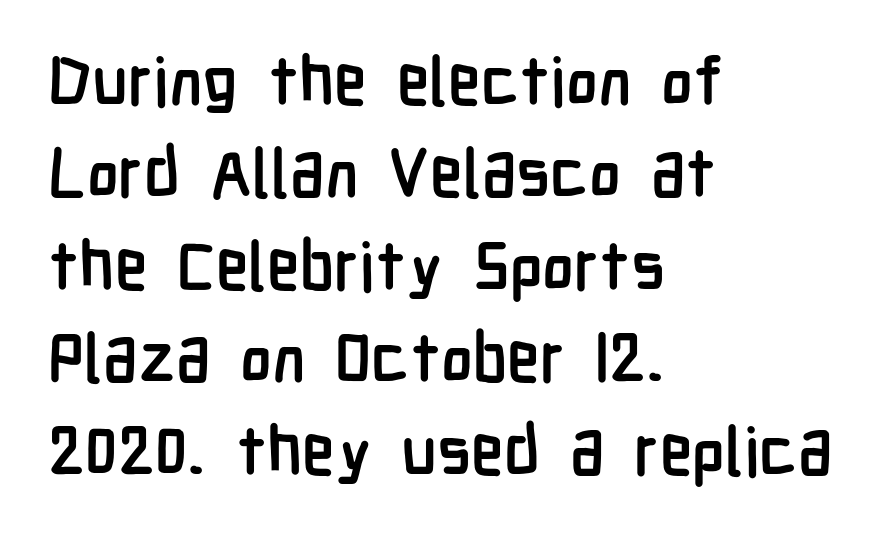
The image shows 67 px semibold, condensed sans-serif type, upright; set left-aligned, normal line spacing (1.38x), normal letter spacing, not underlined; low stroke contrast and a medium x-height.
